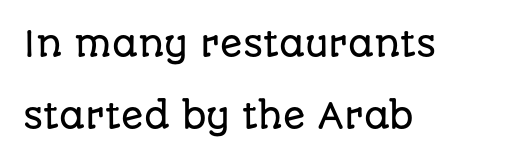
{"serif": "no", "italic": "no", "width": "normal", "stroke_contrast": "low", "x_height": "large", "monospaced": "no", "underline": "no", "align": "left", "line_spacing": "loose", "line_spacing_ratio": 2.18, "letter_spacing": "normal", "letter_spacing_em": 0.0, "glyph_px": 33}
